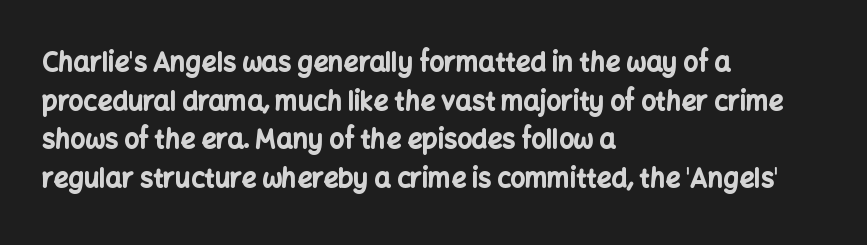
Leading: standard. Glyph-to-glyph distance matches everyday printed text. The face used here has the dense, thick strokes of a bold. These lines stack with their left ends in a neat column.
